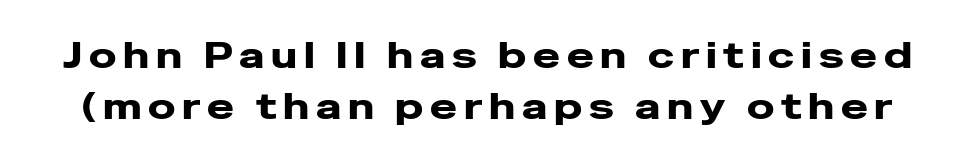
Q: Is the text italic (slanted)? A: No, it is upright.
Q: Is the typeface a serif or a sans-serif typeface? A: Sans-serif.
Q: Is the text underlined? A: No.
Q: Is the spacing between lines tight, normal or loose? A: Normal.
Q: Width (condensed, normal, or wide)? A: Wide.
Q: Stroke contrast? A: Low.
Q: x-height? A: Medium.
Q: Monospaced? A: No.
